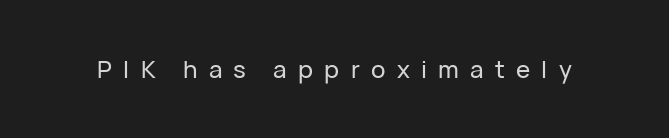
Q: Is the text italic (slanted)? A: No, it is upright.
Q: Is the text underlined? A: No.
Q: Is the spacing between letters normal or unusually wide? A: Unusually wide.
